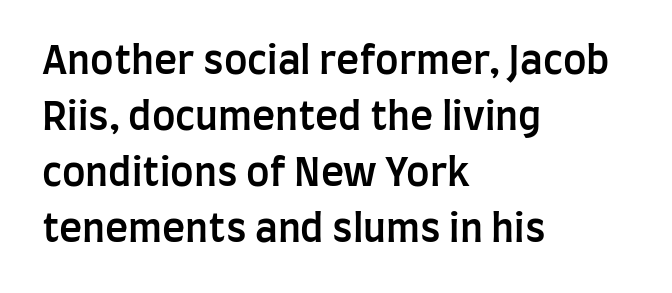
The image shows 39 px semibold, condensed sans-serif type, upright; set left-aligned, normal line spacing (1.44x), normal letter spacing, not underlined; low stroke contrast and a large x-height.
